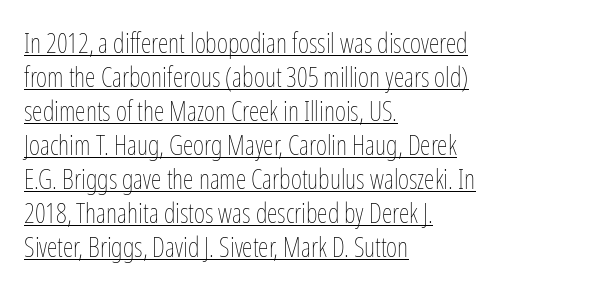
{"italic": "no", "bold": "no", "underline": "yes", "align": "left", "line_spacing": "normal", "line_spacing_ratio": 1.26, "letter_spacing": "normal", "letter_spacing_em": 0.0, "glyph_px": 27}
